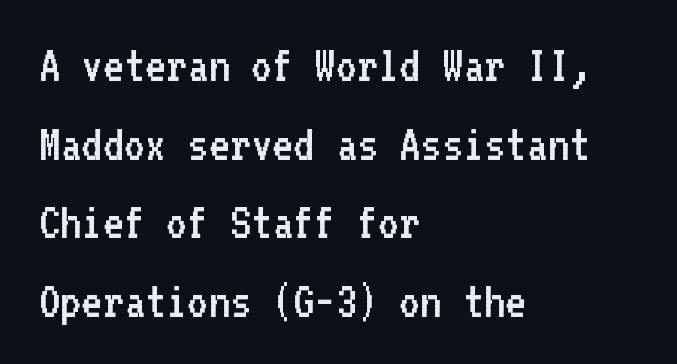
This is not heavy type; no bold has been used. The passage shown is not underscored anywhere. How would I describe the line gaps? Plain and ordinary. Do the letters lean? They stand straight. The rendering keeps characters at their native spacing.
